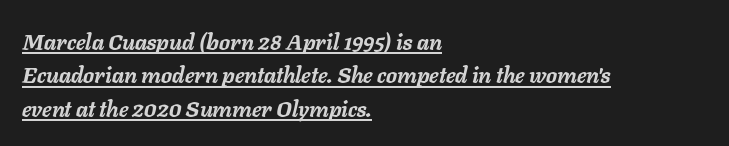
The image shows 22 px bold type, italic (leaning right); set left-aligned, normal line spacing (1.52x), normal letter spacing, underlined.
